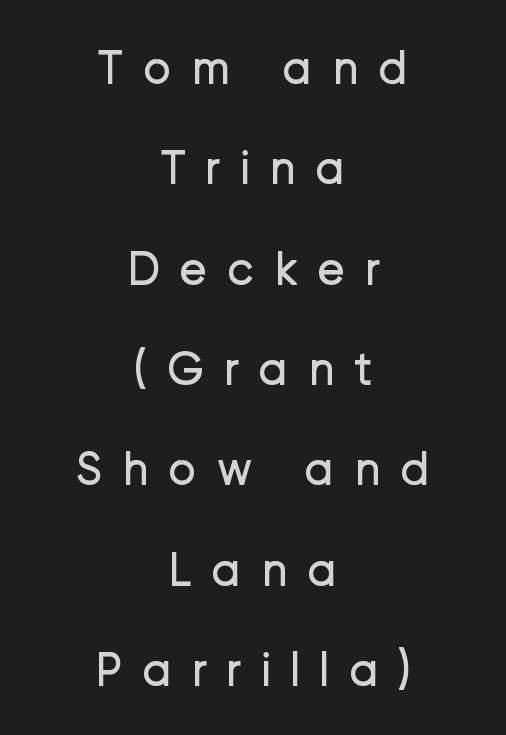
{"serif": "no", "italic": "no", "bold": "no", "weight": "regular", "width": "normal", "stroke_contrast": "low", "x_height": "medium", "monospaced": "no", "underline": "no", "align": "center", "line_spacing": "loose", "line_spacing_ratio": 2.09, "letter_spacing": "wide", "letter_spacing_em": 0.4, "glyph_px": 48}
